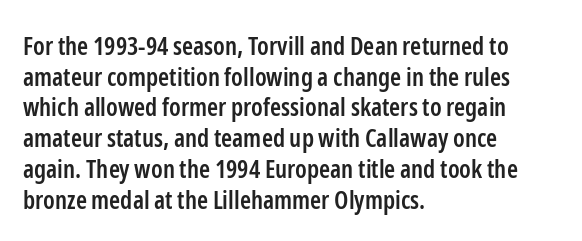
Q: Is the text bold? A: Semi-bold.
Q: Is the text italic (slanted)? A: No, it is upright.
Q: Is the text underlined? A: No.
Q: How is the paragraph aligned? A: Left-aligned.
Q: Is the spacing between letters normal or unusually wide? A: Normal.
